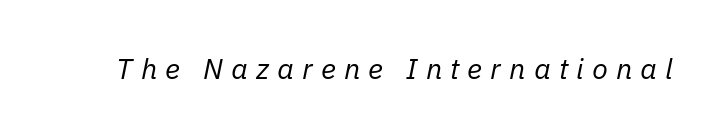
Q: Is the text bold? A: No.
Q: Is the text italic (slanted)? A: Yes, it leans right by about 11 degrees.
Q: Is the text underlined? A: No.
Q: Is the spacing between letters normal or unusually wide? A: Unusually wide.
Q: Width (condensed, normal, or wide)? A: Normal.
Q: Stroke contrast? A: Low.
Q: x-height? A: Medium.
Q: Monospaced? A: No.
